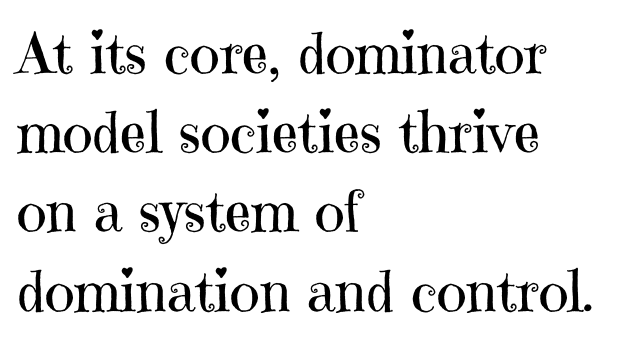
{"serif": "yes", "italic": "no", "bold": "no", "weight": "regular", "width": "normal", "stroke_contrast": "high", "x_height": "medium", "monospaced": "no", "underline": "no", "align": "left", "line_spacing": "normal", "line_spacing_ratio": 1.39, "letter_spacing": "normal", "letter_spacing_em": 0.0, "glyph_px": 57}
